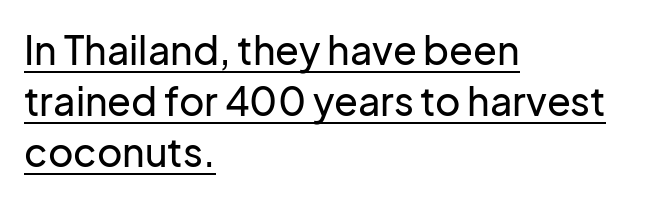
Q: Is the text italic (slanted)? A: No, it is upright.
Q: Is the typeface a serif or a sans-serif typeface? A: Sans-serif.
Q: Is the text underlined? A: Yes.
Q: How is the paragraph aligned? A: Left-aligned.
Q: Is the spacing between letters normal or unusually wide? A: Normal.
Q: Is the spacing between lines tight, normal or loose? A: Normal.
Q: Width (condensed, normal, or wide)? A: Normal.
Q: Stroke contrast? A: Low.
Q: x-height? A: Medium.
Q: Monospaced? A: No.
